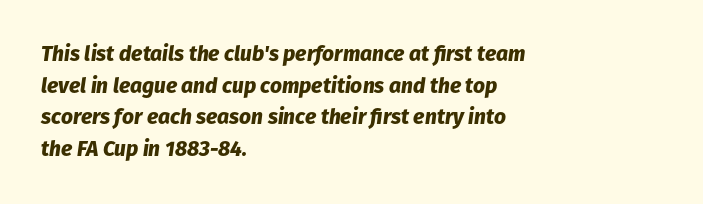
Has an underline been added? It has not. The compositor pushed each line to the left boundary. Designer's note — italics engaged. The block of text has a typical density, with ordinary space between rows. The glyphs have the mass of a bold cut. A typesetter would call this zero additional tracking.
